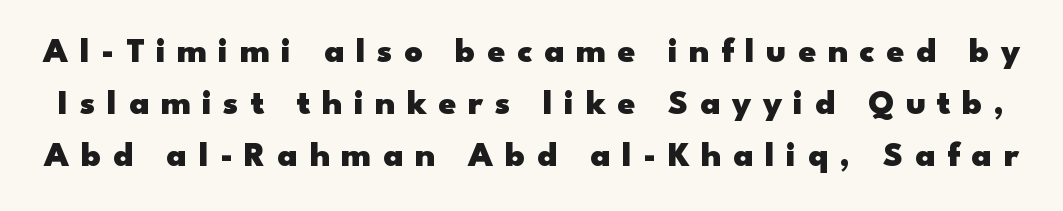
Q: Is the text bold? A: Yes.
Q: Is the text italic (slanted)? A: No, it is upright.
Q: Is the typeface a serif or a sans-serif typeface? A: Sans-serif.
Q: Is the text underlined? A: No.
Q: Is the spacing between letters normal or unusually wide? A: Unusually wide.
Q: Is the spacing between lines tight, normal or loose? A: Normal.
Q: Width (condensed, normal, or wide)? A: Wide.
Q: Stroke contrast? A: Low.
Q: x-height? A: Small.
Q: Monospaced? A: No.
